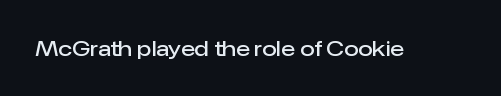
The image shows 21 px text type, upright; set normal letter spacing, not underlined.
